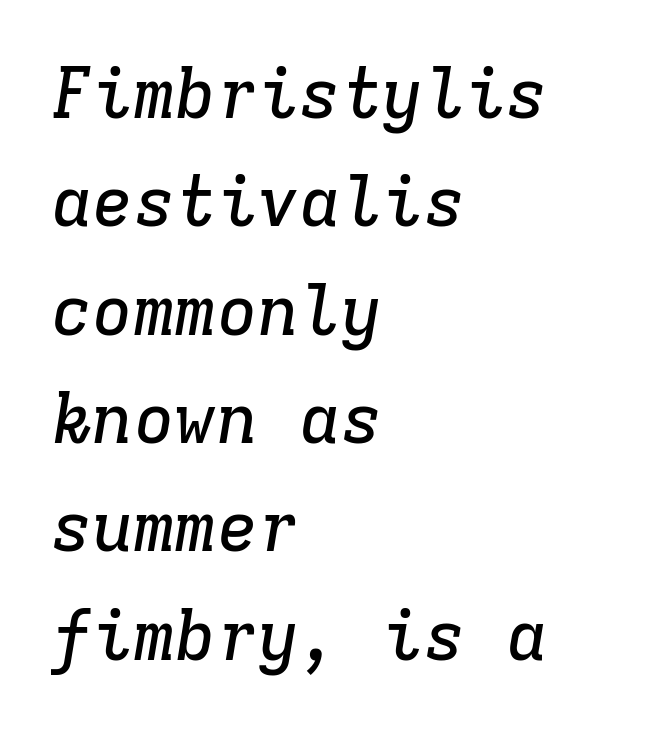
{"serif": "yes", "italic": "yes", "lean": "right", "slant_degrees": 9, "width": "normal", "stroke_contrast": "low", "x_height": "medium", "monospaced": "yes", "underline": "no", "align": "left", "line_spacing": "normal", "line_spacing_ratio": 1.57, "letter_spacing": "normal", "letter_spacing_em": 0.0, "glyph_px": 69}
